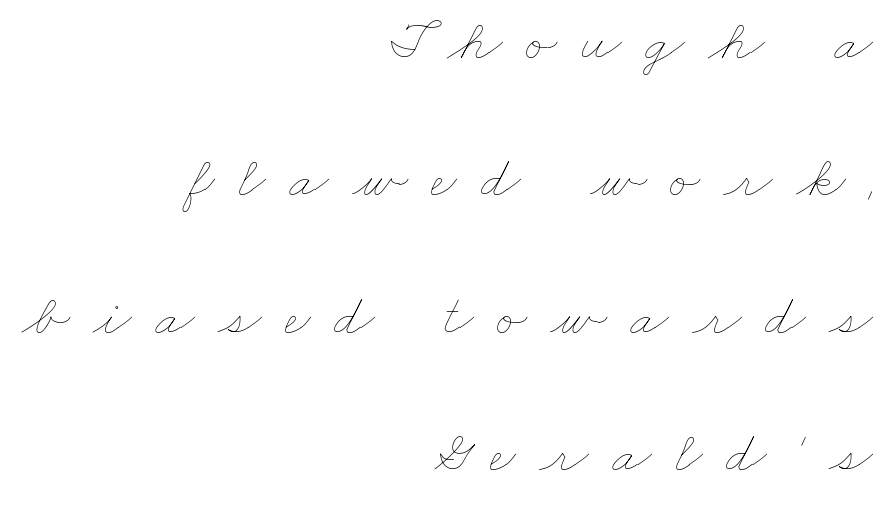
The image shows 57 px thin, wide type; set right-aligned, loose line spacing (2.41x), unusually wide letter spacing (+0.41 em), not underlined; low stroke contrast and a small x-height.
